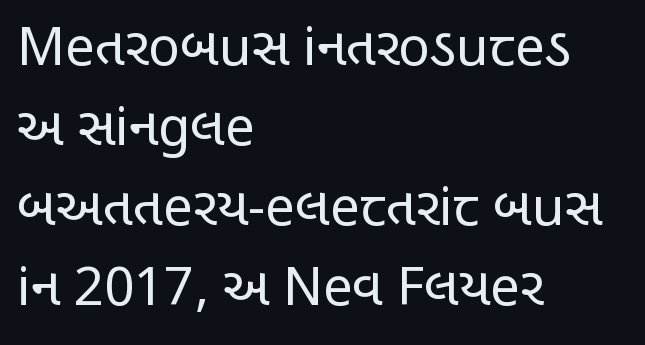
{"serif": "no", "italic": "no", "bold": "no", "weight": "regular", "width": "condensed", "stroke_contrast": "low", "x_height": "large", "monospaced": "no", "underline": "no", "align": "left", "line_spacing": "normal", "line_spacing_ratio": 1.51, "letter_spacing": "normal", "letter_spacing_em": 0.0, "glyph_px": 53}
